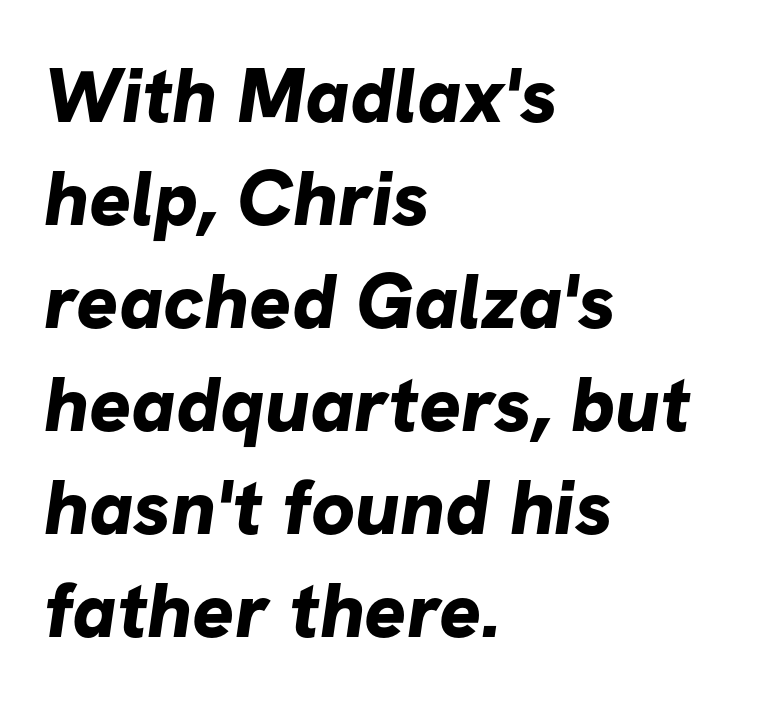
Q: Is the text bold? A: Yes.
Q: Is the typeface a serif or a sans-serif typeface? A: Sans-serif.
Q: Is the text underlined? A: No.
Q: How is the paragraph aligned? A: Left-aligned.
Q: Is the spacing between letters normal or unusually wide? A: Normal.
Q: Is the spacing between lines tight, normal or loose? A: Normal.
Q: Width (condensed, normal, or wide)? A: Normal.
Q: Stroke contrast? A: Low.
Q: x-height? A: Medium.
Q: Monospaced? A: No.
